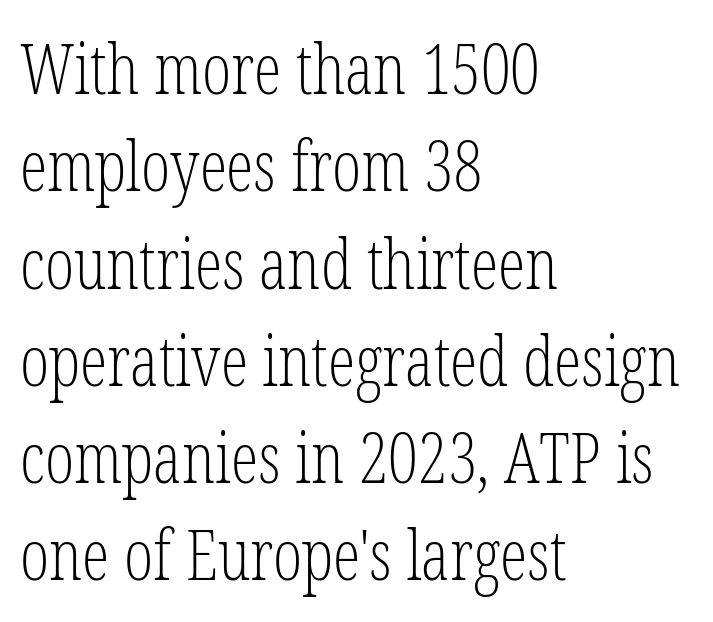
{"serif": "yes", "italic": "no", "bold": "no", "weight": "light", "width": "condensed", "stroke_contrast": "low", "x_height": "medium", "monospaced": "no", "underline": "no", "align": "left", "line_spacing": "normal", "line_spacing_ratio": 1.41, "letter_spacing": "normal", "letter_spacing_em": 0.0, "glyph_px": 69}
